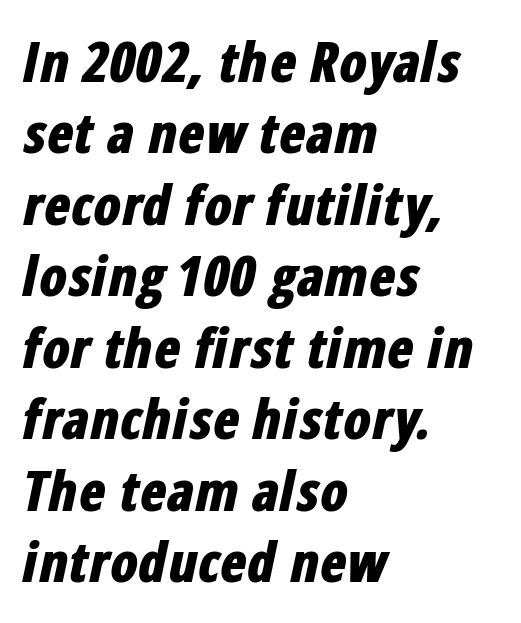
The setting favours the left margin, as ordinary paragraphs usually do. Look at the tracking — it's just the regular setting, nothing added. The typography opts for an oblique posture over an upright one. The font is running at its bold setting. The space beneath each line is pristine and unruled.
